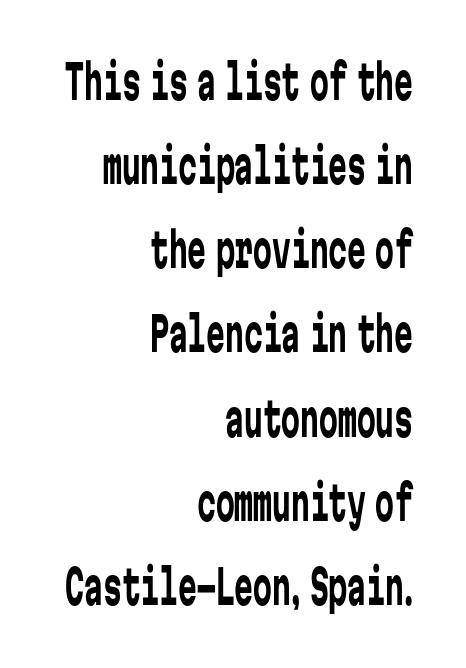
{"serif": "no", "italic": "no", "bold": "no", "weight": "regular", "width": "condensed", "stroke_contrast": "low", "x_height": "medium", "monospaced": "yes", "underline": "no", "align": "right", "line_spacing_ratio": 1.79, "letter_spacing": "normal", "letter_spacing_em": 0.0, "glyph_px": 47}
